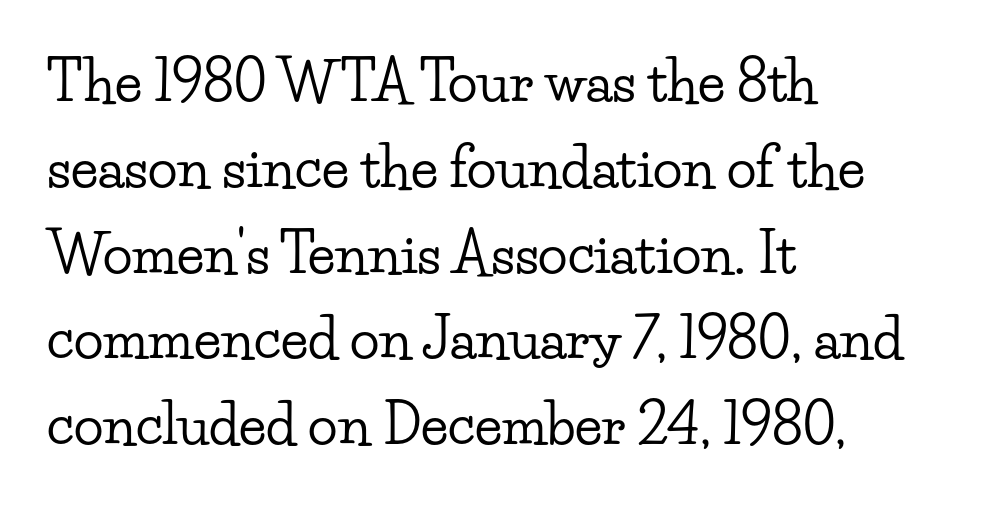
Q: Is the text italic (slanted)? A: No, it is upright.
Q: Is the typeface a serif or a sans-serif typeface? A: Serif.
Q: Is the text underlined? A: No.
Q: How is the paragraph aligned? A: Left-aligned.
Q: Is the spacing between letters normal or unusually wide? A: Normal.
Q: Is the spacing between lines tight, normal or loose? A: Normal.
Q: Width (condensed, normal, or wide)? A: Wide.
Q: Stroke contrast? A: Low.
Q: x-height? A: Small.
Q: Monospaced? A: No.
